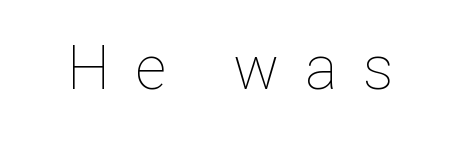
{"italic": "no", "bold": "no", "weight": "thin", "width": "normal", "stroke_contrast": "low", "x_height": "medium", "monospaced": "no", "underline": "no", "letter_spacing": "wide", "letter_spacing_em": 0.42, "glyph_px": 61}
